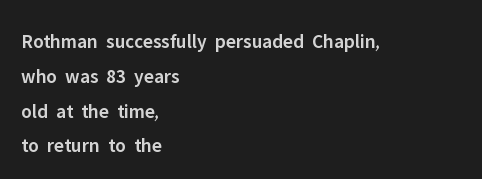
The image shows 20 px text type, upright; set left-aligned, line spacing 1.74x, normal letter spacing, not underlined.
